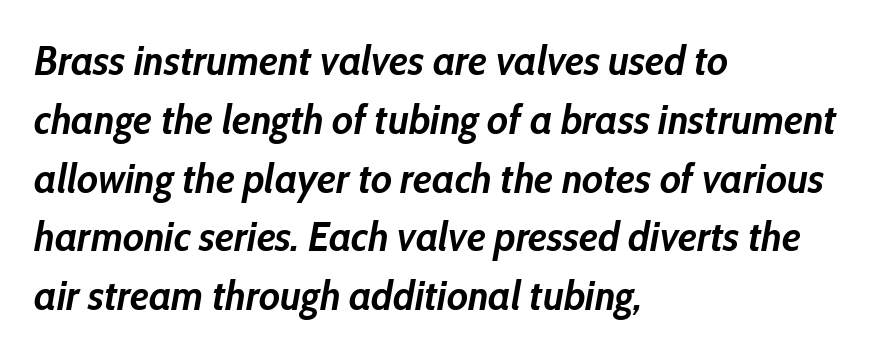
The image shows 42 px semibold, condensed type, italic (leaning right); set left-aligned, normal line spacing (1.4x), normal letter spacing, not underlined; low stroke contrast and a medium x-height.
